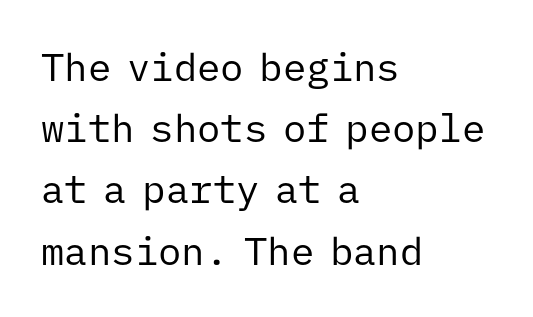
Q: Is the text bold? A: No.
Q: Is the text italic (slanted)? A: No, it is upright.
Q: Is the typeface a serif or a sans-serif typeface? A: Sans-serif.
Q: Is the text underlined? A: No.
Q: How is the paragraph aligned? A: Left-aligned.
Q: Is the spacing between letters normal or unusually wide? A: Normal.
Q: Is the spacing between lines tight, normal or loose? A: Normal.
Q: Width (condensed, normal, or wide)? A: Normal.
Q: Stroke contrast? A: Low.
Q: x-height? A: Medium.
Q: Monospaced? A: Yes.
